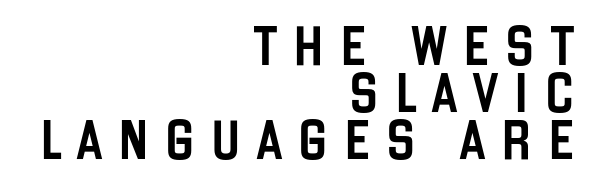
{"serif": "no", "italic": "no", "width": "condensed", "stroke_contrast": "low", "x_height": "large", "monospaced": "no", "underline": "no", "align": "right", "line_spacing_ratio": 1.21, "letter_spacing": "wide", "letter_spacing_em": 0.42, "glyph_px": 39}
